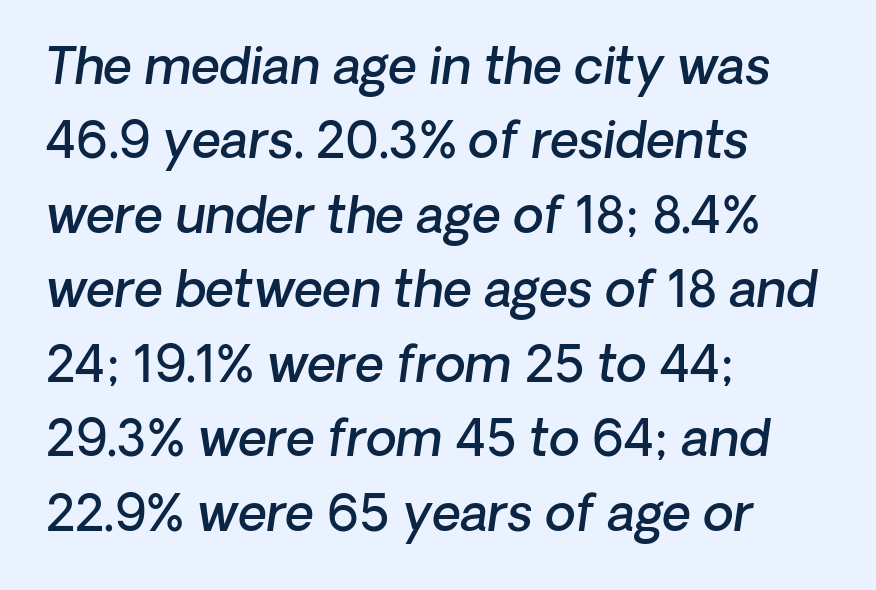
{"italic": "yes", "lean": "right", "slant_degrees": 8, "bold": "semi", "weight": "semibold", "width": "normal", "stroke_contrast": "low", "x_height": "medium", "monospaced": "no", "underline": "no", "align": "left", "line_spacing": "normal", "line_spacing_ratio": 1.49, "letter_spacing": "normal", "letter_spacing_em": 0.0, "glyph_px": 50}
